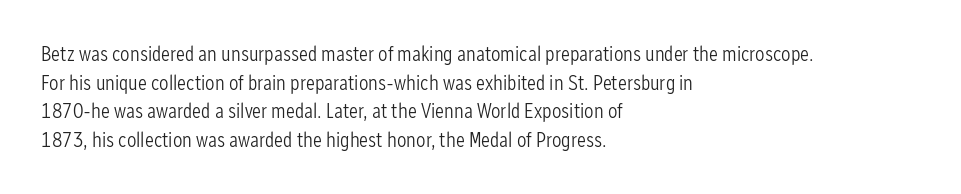
Line beginnings align vertically; line endings do not. Whoever set this chose a conventional vertical rhythm. Stroke mass is kept to a normal reading level or below. Nobody touched the tracking dial on this one.
